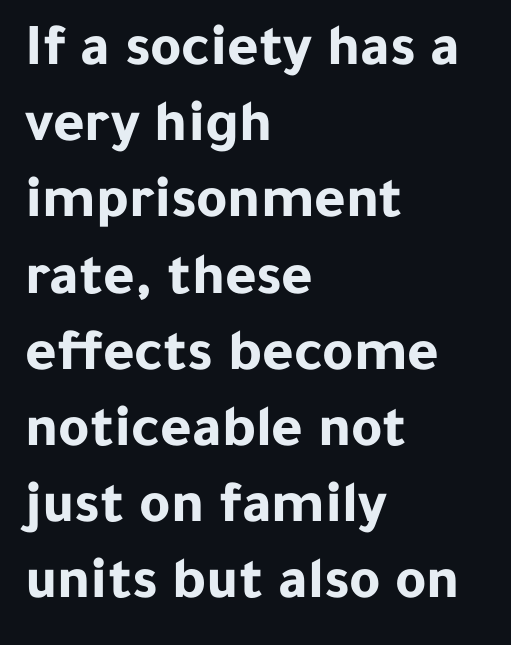
Q: Is the text bold? A: Yes.
Q: Is the text italic (slanted)? A: No, it is upright.
Q: Is the typeface a serif or a sans-serif typeface? A: Sans-serif.
Q: Is the text underlined? A: No.
Q: How is the paragraph aligned? A: Left-aligned.
Q: Is the spacing between letters normal or unusually wide? A: Normal.
Q: Is the spacing between lines tight, normal or loose? A: Normal.
Q: Width (condensed, normal, or wide)? A: Normal.
Q: Stroke contrast? A: Low.
Q: x-height? A: Medium.
Q: Monospaced? A: No.
